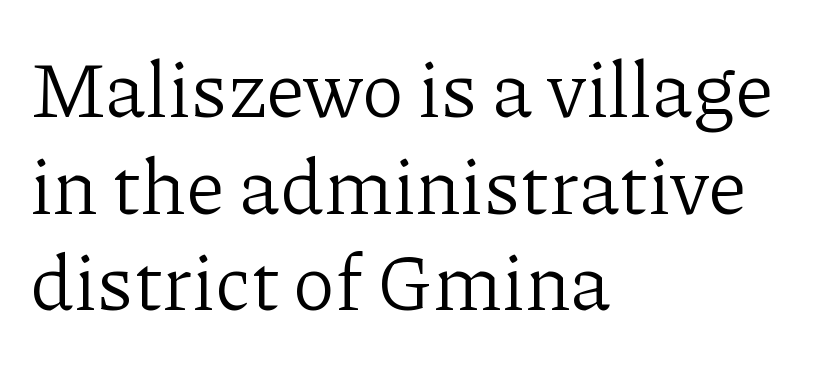
Q: Is the text bold? A: No.
Q: Is the text italic (slanted)? A: No, it is upright.
Q: Is the typeface a serif or a sans-serif typeface? A: Serif.
Q: Is the text underlined? A: No.
Q: How is the paragraph aligned? A: Left-aligned.
Q: Is the spacing between letters normal or unusually wide? A: Normal.
Q: Width (condensed, normal, or wide)? A: Normal.
Q: Stroke contrast? A: Low.
Q: x-height? A: Medium.
Q: Monospaced? A: No.
